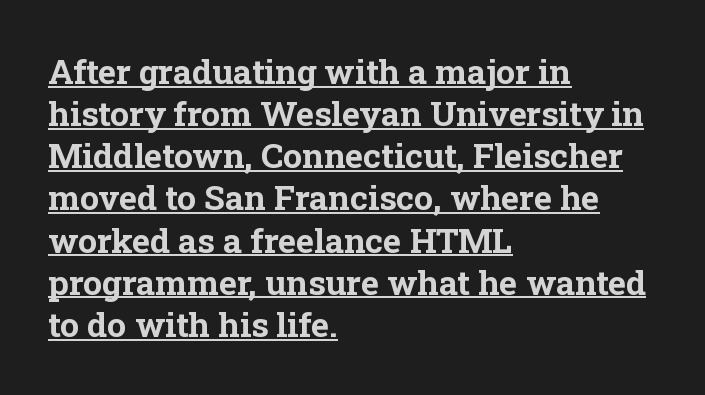
{"serif": "yes", "italic": "no", "bold": "yes", "weight": "bold", "width": "normal", "stroke_contrast": "low", "x_height": "medium", "monospaced": "no", "underline": "yes", "align": "left", "line_spacing_ratio": 1.24, "letter_spacing": "normal", "letter_spacing_em": 0.0, "glyph_px": 34}
